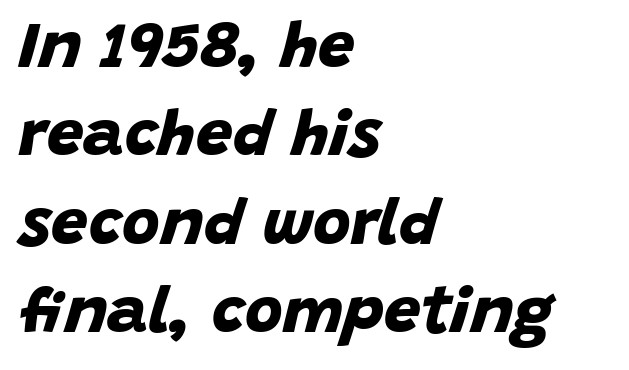
The image shows 65 px bold sans-serif type; set left-aligned, normal line spacing (1.36x), normal letter spacing, not underlined; low stroke contrast and a large x-height.
